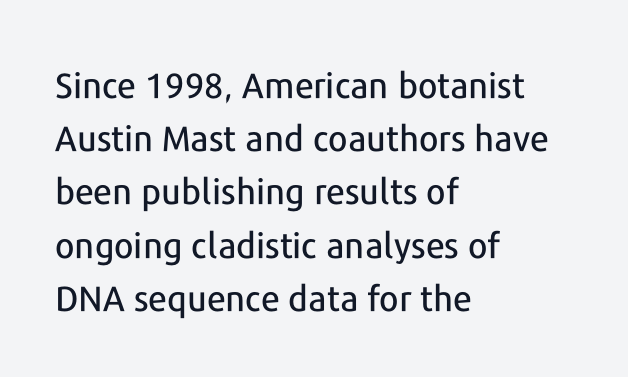
{"serif": "no", "italic": "no", "width": "normal", "stroke_contrast": "low", "x_height": "medium", "monospaced": "no", "underline": "no", "align": "left", "line_spacing": "normal", "line_spacing_ratio": 1.52, "letter_spacing": "normal", "letter_spacing_em": 0.0, "glyph_px": 35}
